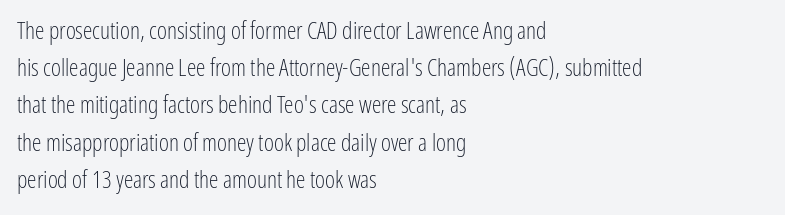
The image shows 24 px text type, upright; set left-aligned, normal line spacing (1.55x), normal letter spacing, not underlined.
